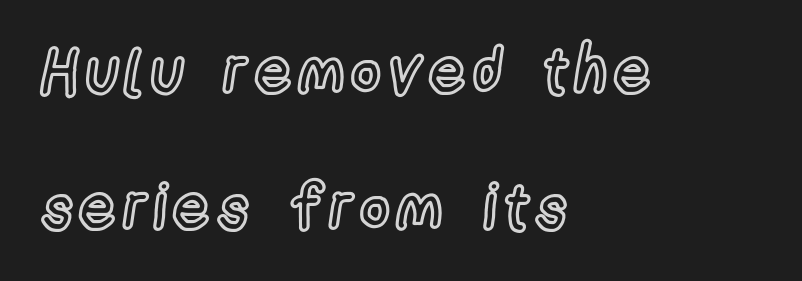
The image shows 63 px condensed type; set left-aligned, loose line spacing (2.16x), not underlined; a medium x-height.
